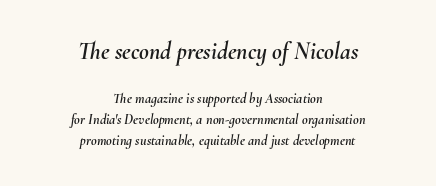
{"italic": "yes", "lean": "right", "slant_degrees": 10, "underline": "no", "align": "center", "line_spacing": "normal", "line_spacing_ratio": 1.47, "letter_spacing": "normal", "letter_spacing_em": 0.0, "larger_block": "first", "size_ratio": 1.71, "glyph_px": 24}
